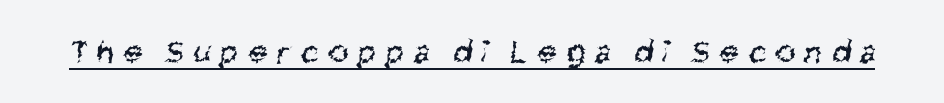
{"serif": "no", "bold": "no", "weight": "regular", "width": "condensed", "stroke_contrast": "medium", "x_height": "large", "monospaced": "no", "underline": "yes", "letter_spacing": "wide", "letter_spacing_em": 0.3, "glyph_px": 34}
